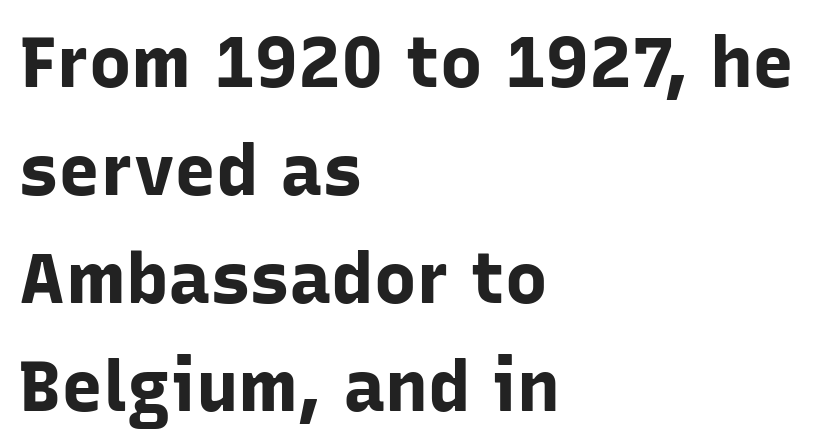
Only glyphs here, with clear space below each row. A typesetter would call this proportional, since set widths differ per character. Emphasis by weight is at full strength: bold. The lettering stays uniformly vertical, giving the passage a roman look.
